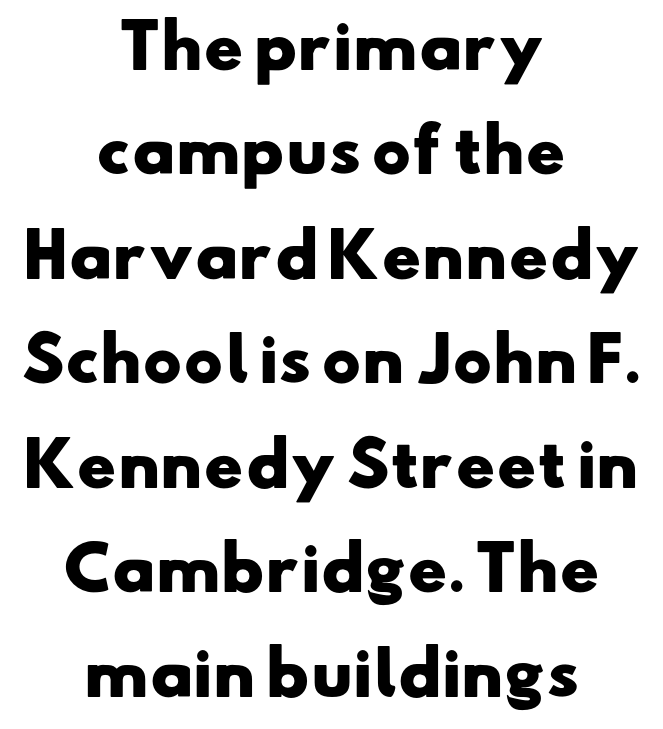
The image shows 59 px heavy, wide sans-serif type; set centered, line spacing 1.77x, normal letter spacing, not underlined; low stroke contrast and a small x-height.
